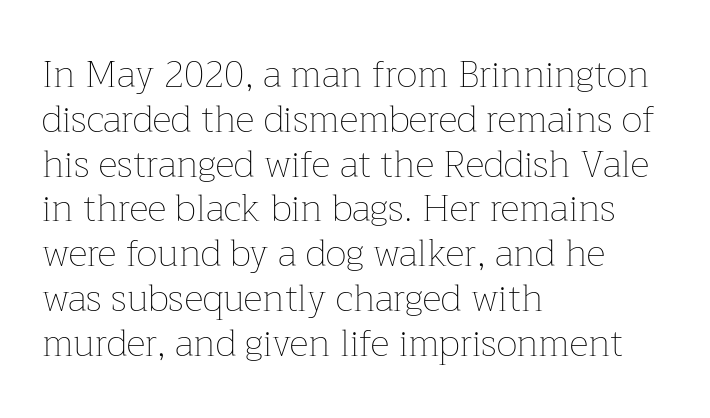
Q: Is the text bold? A: No.
Q: Is the text italic (slanted)? A: No, it is upright.
Q: Is the text underlined? A: No.
Q: How is the paragraph aligned? A: Left-aligned.
Q: Is the spacing between letters normal or unusually wide? A: Normal.
Q: Width (condensed, normal, or wide)? A: Normal.
Q: Stroke contrast? A: Low.
Q: x-height? A: Medium.
Q: Monospaced? A: No.
